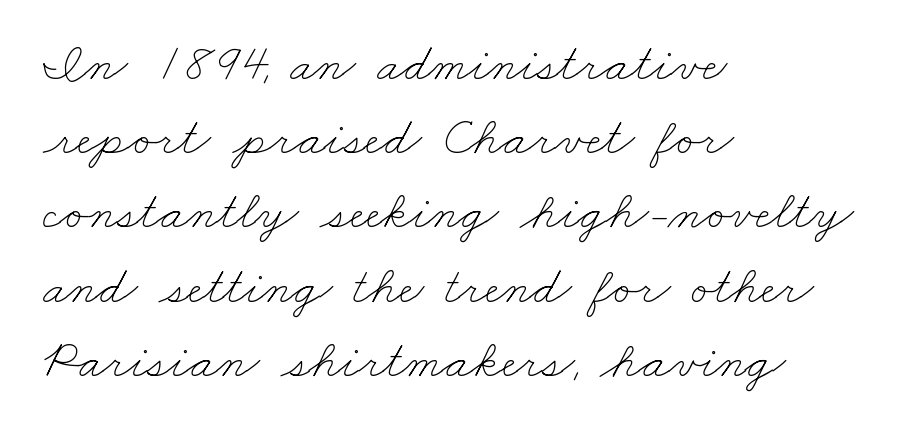
The image shows 53 px thin, wide type; set left-aligned, normal line spacing (1.4x), normal letter spacing, not underlined; low stroke contrast and a small x-height.
